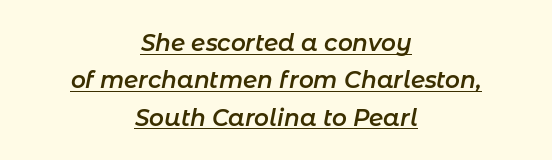
{"italic": "yes", "lean": "right", "slant_degrees": 11, "bold": "semi", "underline": "yes", "align": "center", "line_spacing": "normal", "line_spacing_ratio": 1.62, "letter_spacing": "normal", "letter_spacing_em": 0.0, "glyph_px": 23}
